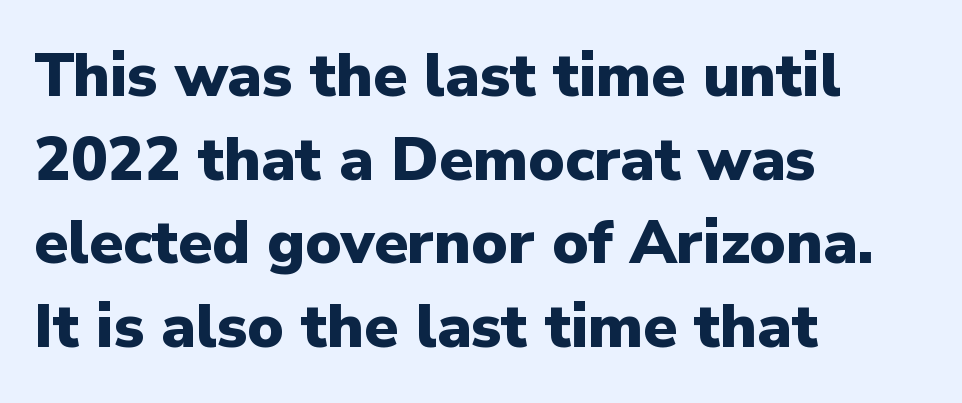
{"serif": "no", "italic": "no", "bold": "yes", "weight": "heavy", "width": "normal", "stroke_contrast": "low", "x_height": "medium", "monospaced": "no", "underline": "no", "align": "left", "line_spacing": "normal", "line_spacing_ratio": 1.37, "letter_spacing": "normal", "letter_spacing_em": 0.0, "glyph_px": 61}
